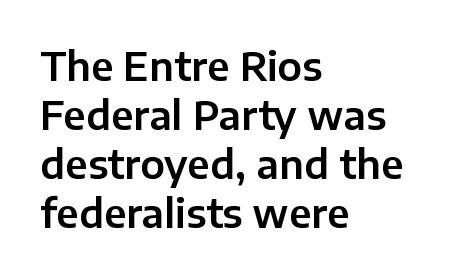
Q: Is the text italic (slanted)? A: No, it is upright.
Q: Is the typeface a serif or a sans-serif typeface? A: Sans-serif.
Q: Is the text underlined? A: No.
Q: How is the paragraph aligned? A: Left-aligned.
Q: Is the spacing between letters normal or unusually wide? A: Normal.
Q: Is the spacing between lines tight, normal or loose? A: Normal.
Q: Width (condensed, normal, or wide)? A: Normal.
Q: Stroke contrast? A: Low.
Q: x-height? A: Medium.
Q: Monospaced? A: No.
